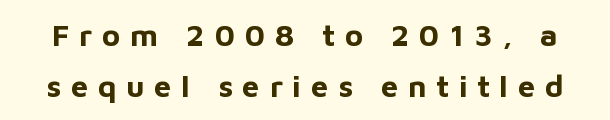
This sample has the flowing, uneven cadence of proportional lettering. This sample uses a sans-serif face. Type without underlining. Students, note that the glyphs here are deliberately spaced far apart. Style check: upright. Strokes here are thick enough to call this a true bold.
